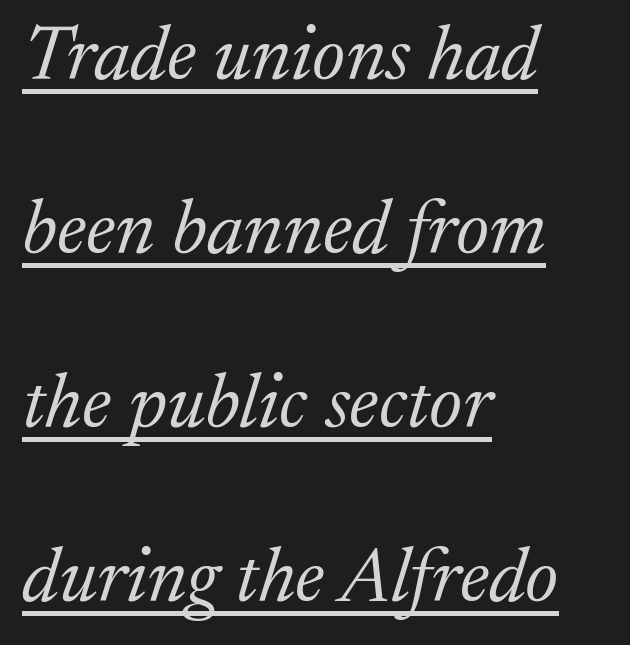
Q: Is the text bold? A: No.
Q: Is the text italic (slanted)? A: Yes, it leans right by about 17 degrees.
Q: Is the typeface a serif or a sans-serif typeface? A: Serif.
Q: Is the text underlined? A: Yes.
Q: How is the paragraph aligned? A: Left-aligned.
Q: Is the spacing between letters normal or unusually wide? A: Normal.
Q: Is the spacing between lines tight, normal or loose? A: Loose.
Q: Width (condensed, normal, or wide)? A: Normal.
Q: Stroke contrast? A: Medium.
Q: x-height? A: Medium.
Q: Monospaced? A: No.
